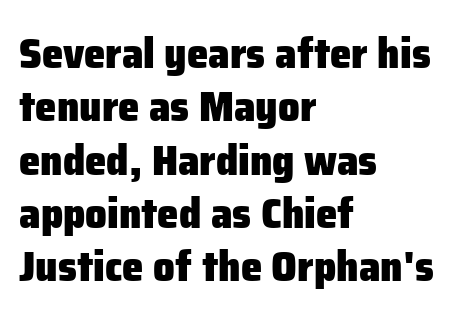
{"serif": "no", "italic": "no", "bold": "yes", "weight": "heavy", "width": "normal", "stroke_contrast": "low", "x_height": "medium", "monospaced": "no", "underline": "no", "align": "left", "line_spacing_ratio": 1.24, "letter_spacing": "normal", "letter_spacing_em": 0.0, "glyph_px": 43}
